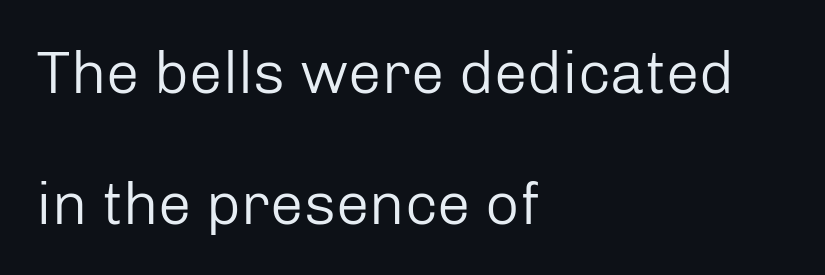
The image shows 60 px regular-weight sans-serif type, upright; set left-aligned, loose line spacing (2.18x), normal letter spacing, not underlined; low stroke contrast and a medium x-height.
